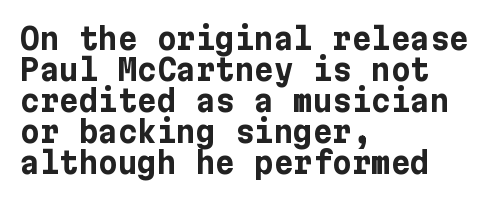
Q: Is the text bold? A: Yes.
Q: Is the text italic (slanted)? A: No, it is upright.
Q: Is the typeface a serif or a sans-serif typeface? A: Sans-serif.
Q: Is the text underlined? A: No.
Q: How is the paragraph aligned? A: Left-aligned.
Q: Is the spacing between letters normal or unusually wide? A: Normal.
Q: Is the spacing between lines tight, normal or loose? A: Tight.
Q: Width (condensed, normal, or wide)? A: Normal.
Q: Stroke contrast? A: Low.
Q: x-height? A: Medium.
